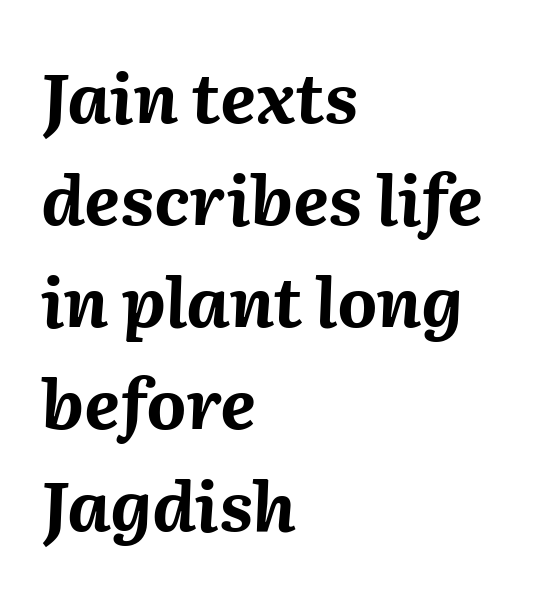
Q: Is the text bold? A: Yes.
Q: Is the text italic (slanted)? A: Yes, it leans right by about 2 degrees.
Q: Is the text underlined? A: No.
Q: How is the paragraph aligned? A: Left-aligned.
Q: Is the spacing between letters normal or unusually wide? A: Normal.
Q: Is the spacing between lines tight, normal or loose? A: Normal.
Q: Width (condensed, normal, or wide)? A: Normal.
Q: Stroke contrast? A: Medium.
Q: x-height? A: Medium.
Q: Monospaced? A: No.
